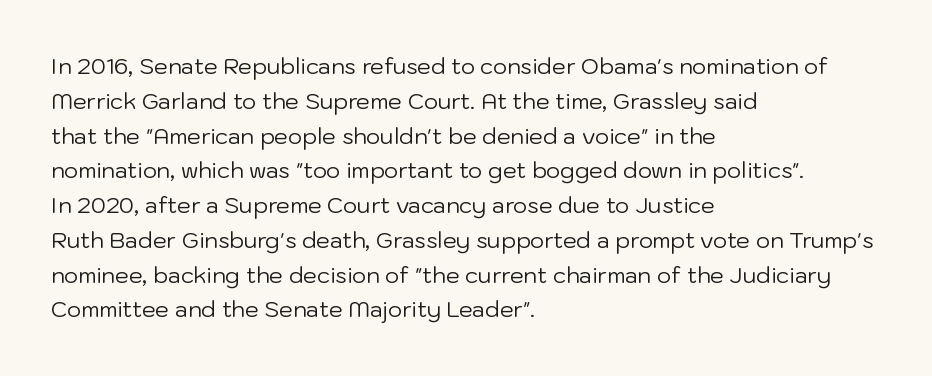
{"italic": "no", "bold": "no", "underline": "no", "align": "left", "line_spacing": "normal", "line_spacing_ratio": 1.58, "letter_spacing": "normal", "letter_spacing_em": 0.0, "glyph_px": 22}
